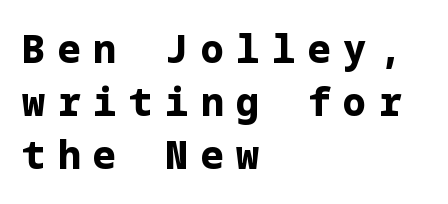
Q: Is the text bold? A: Yes.
Q: Is the text italic (slanted)? A: No, it is upright.
Q: Is the typeface a serif or a sans-serif typeface? A: Sans-serif.
Q: Is the text underlined? A: No.
Q: How is the paragraph aligned? A: Left-aligned.
Q: Is the spacing between letters normal or unusually wide? A: Unusually wide.
Q: Is the spacing between lines tight, normal or loose? A: Normal.
Q: Width (condensed, normal, or wide)? A: Normal.
Q: Stroke contrast? A: Low.
Q: x-height? A: Medium.
